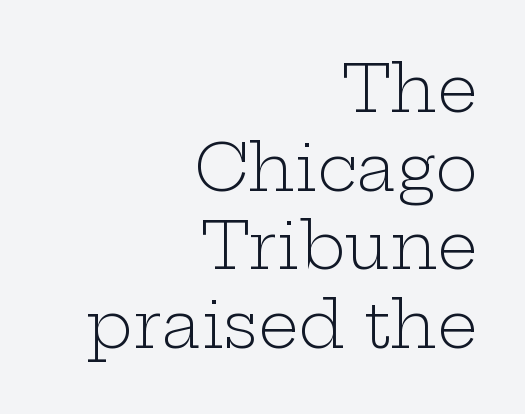
Q: Is the text bold? A: No.
Q: Is the text italic (slanted)? A: No, it is upright.
Q: Is the typeface a serif or a sans-serif typeface? A: Serif.
Q: Is the text underlined? A: No.
Q: How is the paragraph aligned? A: Right-aligned.
Q: Is the spacing between letters normal or unusually wide? A: Normal.
Q: Width (condensed, normal, or wide)? A: Wide.
Q: Stroke contrast? A: Low.
Q: x-height? A: Medium.
Q: Monospaced? A: No.
